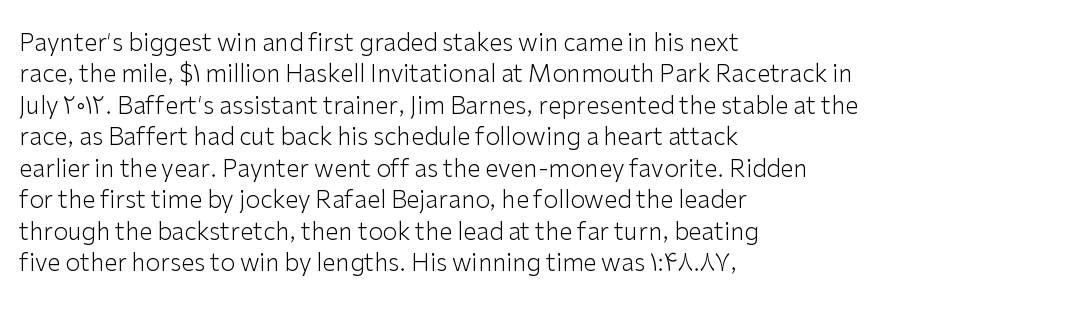
{"italic": "no", "bold": "no", "underline": "no", "align": "left", "line_spacing": "normal", "line_spacing_ratio": 1.31, "letter_spacing": "normal", "letter_spacing_em": 0.0, "glyph_px": 24}
